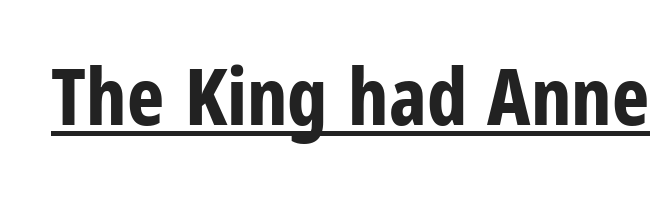
{"serif": "no", "italic": "no", "bold": "yes", "weight": "bold", "width": "condensed", "stroke_contrast": "low", "x_height": "medium", "monospaced": "no", "underline": "yes", "letter_spacing": "normal", "letter_spacing_em": 0.0, "glyph_px": 79}
